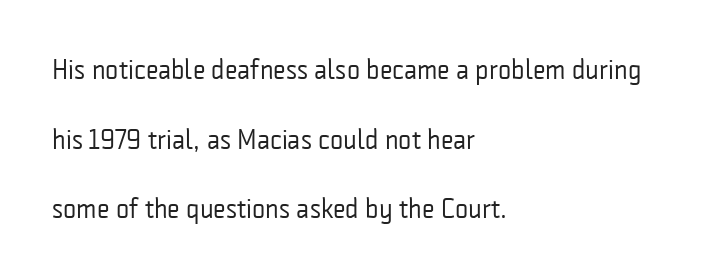
Where is the straight margin? On the left. Posture: upright roman. Stroke mass is kept to a normal reading level or below. A typesetter would call this zero additional tracking. No word sits above an underline. This sample has the flowing, uneven cadence of proportional lettering.
